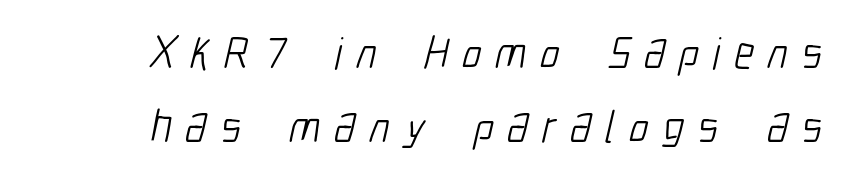
Bare-footed words on every line. Grotesque or geometric, the face here clearly has no serifs. Character widths vary here, with narrow letters taking less room than wide ones. Unbolded letterforms with no extra heft.
